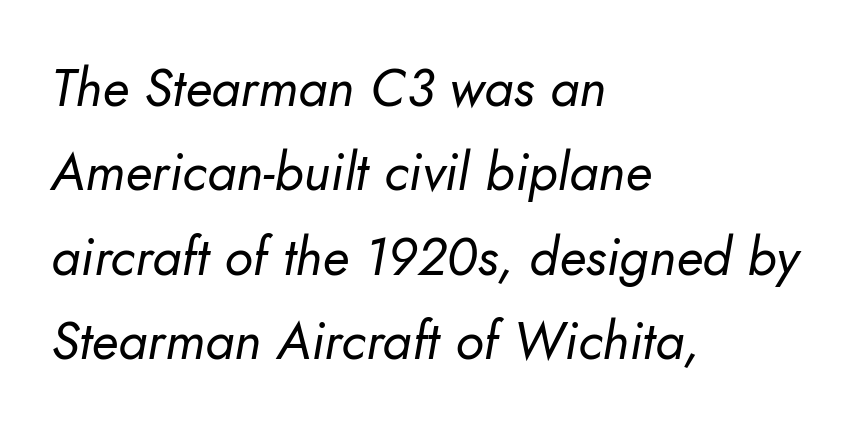
The font sits on the lighter half of the weight spectrum, regular included. Vertical spacing — default. Looks like regular typesetting: each glyph gets only the width it needs. The letters are slanted; this is an italic face. The rendering anchors every line to the left-hand side.
